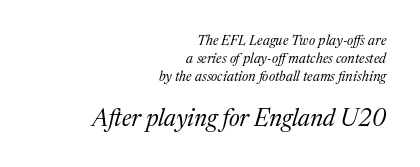
The image shows 24 px text type, italic (leaning right); set right-aligned, normal line spacing (1.3x), normal letter spacing, not underlined; the second (bottom) block is 1.71x larger.
